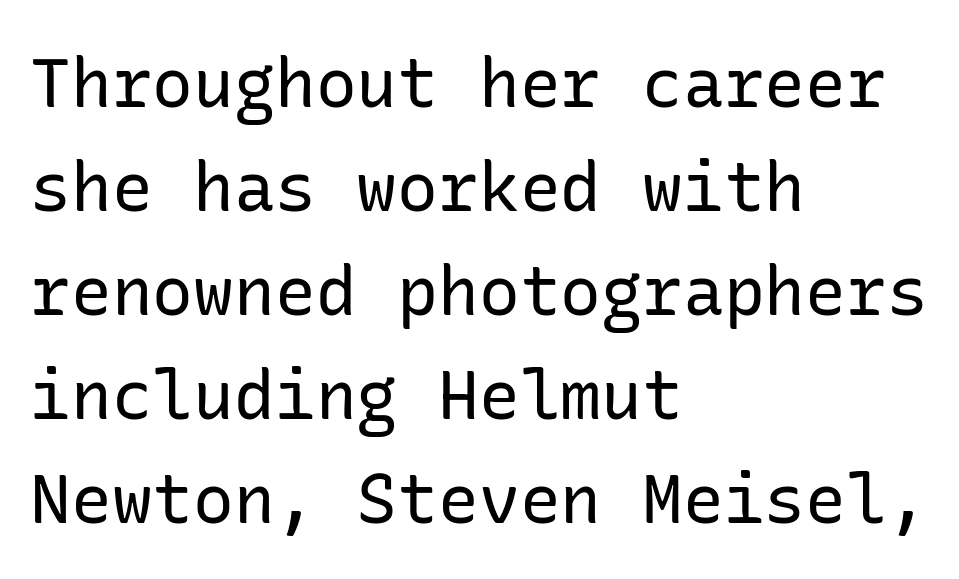
{"serif": "no", "italic": "no", "bold": "no", "weight": "regular", "width": "normal", "stroke_contrast": "low", "x_height": "medium", "underline": "no", "align": "left", "line_spacing": "normal", "line_spacing_ratio": 1.53, "letter_spacing": "normal", "letter_spacing_em": 0.0, "glyph_px": 68}
